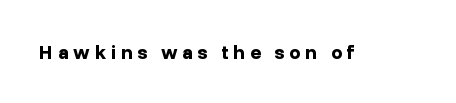
The image shows 20 px bold type, upright; set unusually wide letter spacing (+0.23 em), not underlined.
